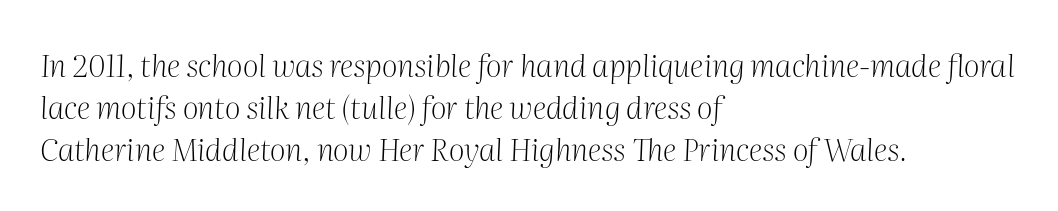
The image shows 31 px light serif type, italic (leaning right); set left-aligned, normal line spacing (1.35x), normal letter spacing, not underlined; medium stroke contrast and a medium x-height.
